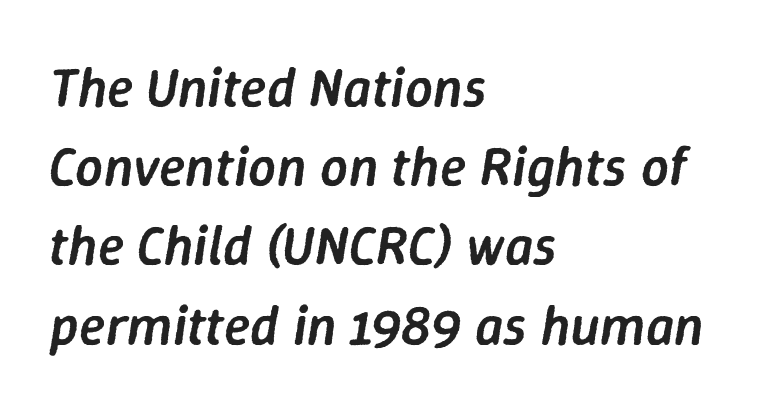
Q: Is the text bold? A: Semi-bold.
Q: Is the text italic (slanted)? A: Yes, it leans right by about 9 degrees.
Q: Is the text underlined? A: No.
Q: How is the paragraph aligned? A: Left-aligned.
Q: Is the spacing between letters normal or unusually wide? A: Normal.
Q: Is the spacing between lines tight, normal or loose? A: Normal.
Q: Width (condensed, normal, or wide)? A: Normal.
Q: Stroke contrast? A: Low.
Q: x-height? A: Medium.
Q: Monospaced? A: No.
